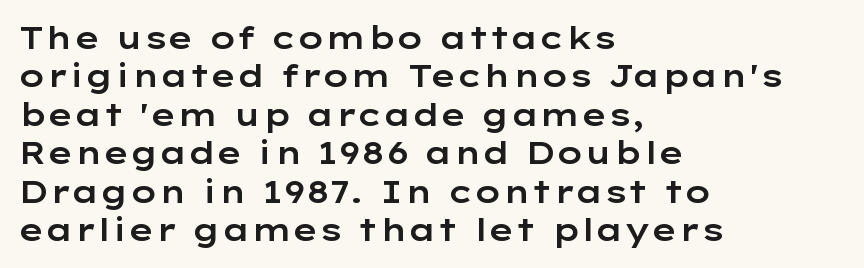
{"serif": "no", "italic": "no", "width": "wide", "stroke_contrast": "low", "x_height": "medium", "monospaced": "no", "underline": "no", "align": "left", "line_spacing_ratio": 1.24, "letter_spacing": "normal", "letter_spacing_em": 0.0, "glyph_px": 31}
